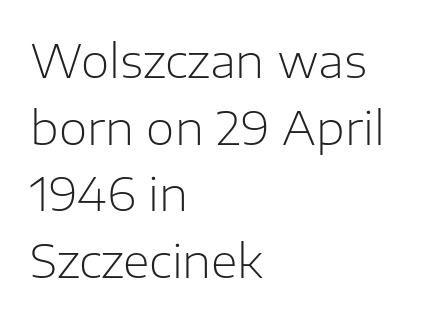
Q: Is the text bold? A: No.
Q: Is the text italic (slanted)? A: No, it is upright.
Q: Is the typeface a serif or a sans-serif typeface? A: Sans-serif.
Q: Is the text underlined? A: No.
Q: How is the paragraph aligned? A: Left-aligned.
Q: Is the spacing between letters normal or unusually wide? A: Normal.
Q: Is the spacing between lines tight, normal or loose? A: Normal.
Q: Width (condensed, normal, or wide)? A: Normal.
Q: Stroke contrast? A: Low.
Q: x-height? A: Medium.
Q: Monospaced? A: No.
